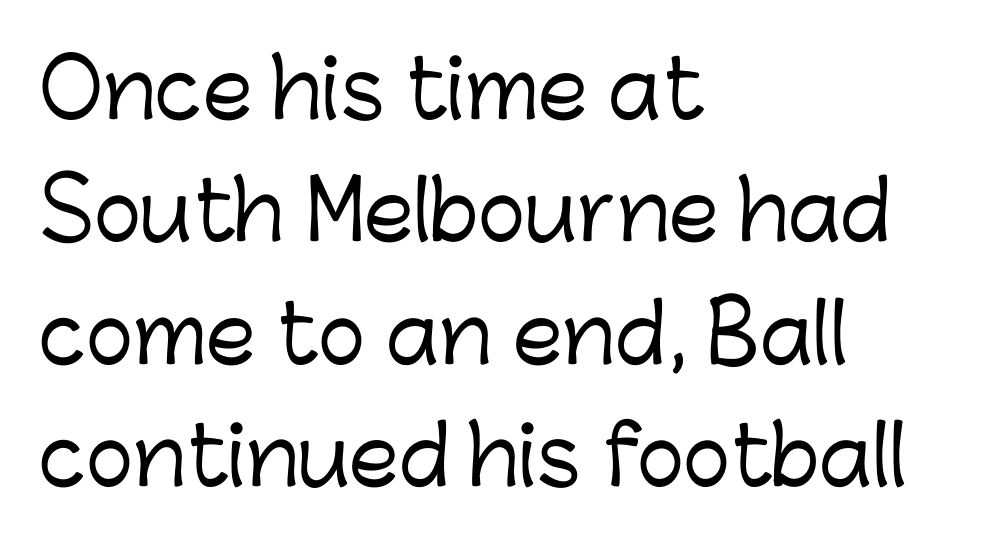
{"serif": "no", "italic": "no", "width": "normal", "stroke_contrast": "low", "x_height": "medium", "monospaced": "no", "underline": "no", "align": "left", "line_spacing": "normal", "line_spacing_ratio": 1.53, "letter_spacing": "normal", "letter_spacing_em": 0.0, "glyph_px": 80}
